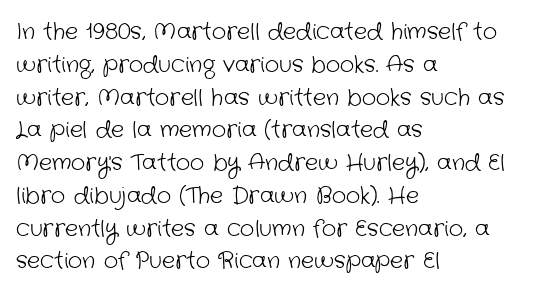
Q: Is the text bold? A: No.
Q: Is the text underlined? A: No.
Q: How is the paragraph aligned? A: Left-aligned.
Q: Is the spacing between letters normal or unusually wide? A: Normal.
Q: Is the spacing between lines tight, normal or loose? A: Normal.
